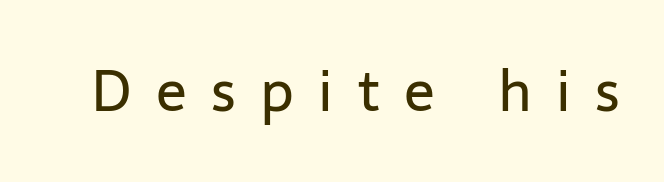
The image shows 57 px regular-weight sans-serif type, upright; set unusually wide letter spacing (+0.43 em), not underlined; low stroke contrast and a medium x-height.
